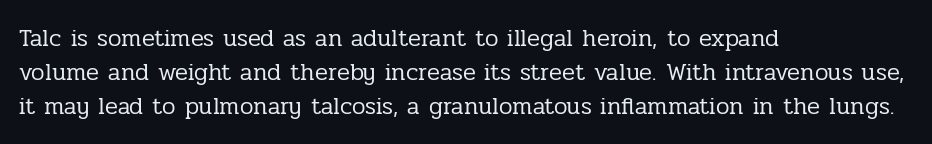
The image shows 24 px text type, upright; set left-aligned, normal line spacing (1.41x), normal letter spacing, not underlined.
